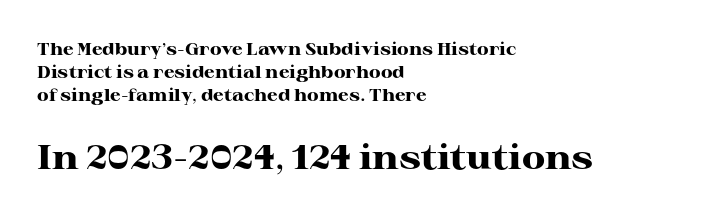
Quick note: underline off. The rendering enlarges the type as you move from the upper chunk to the lower. Here the glyphs are tracked normally, forming tight word shapes. You could not count columns in this text — the font is proportionally spaced.
